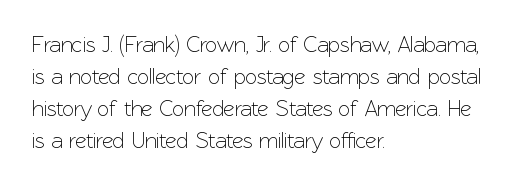
Q: Is the text italic (slanted)? A: No, it is upright.
Q: Is the text underlined? A: No.
Q: How is the paragraph aligned? A: Left-aligned.
Q: Is the spacing between letters normal or unusually wide? A: Normal.
Q: Is the spacing between lines tight, normal or loose? A: Normal.
